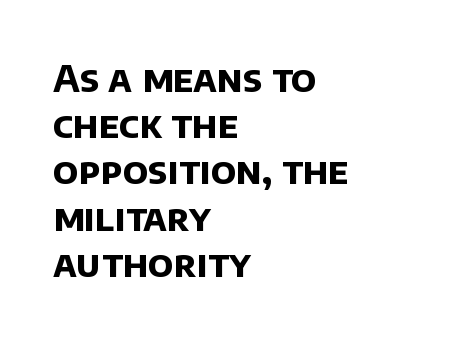
Q: Is the text bold? A: Yes.
Q: Is the typeface a serif or a sans-serif typeface? A: Sans-serif.
Q: Is the text underlined? A: No.
Q: How is the paragraph aligned? A: Left-aligned.
Q: Is the spacing between letters normal or unusually wide? A: Normal.
Q: Is the spacing between lines tight, normal or loose? A: Normal.
Q: Width (condensed, normal, or wide)? A: Normal.
Q: Stroke contrast? A: Low.
Q: x-height? A: Large.
Q: Monospaced? A: No.
